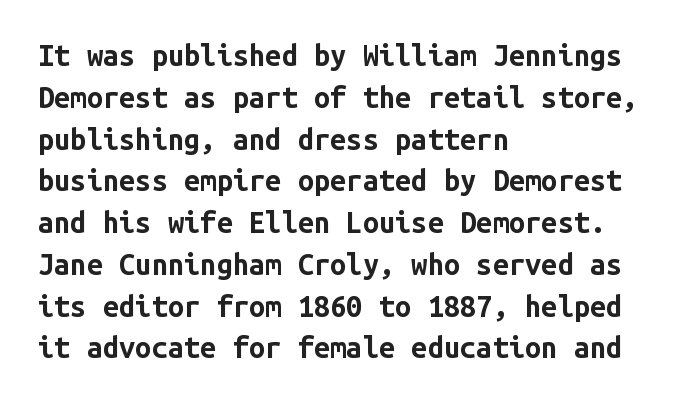
Q: Is the text bold? A: Yes.
Q: Is the text italic (slanted)? A: No, it is upright.
Q: Is the typeface a serif or a sans-serif typeface? A: Sans-serif.
Q: Is the text underlined? A: No.
Q: How is the paragraph aligned? A: Left-aligned.
Q: Is the spacing between letters normal or unusually wide? A: Normal.
Q: Is the spacing between lines tight, normal or loose? A: Normal.
Q: Width (condensed, normal, or wide)? A: Normal.
Q: Stroke contrast? A: Low.
Q: x-height? A: Medium.
Q: Monospaced? A: Yes.
